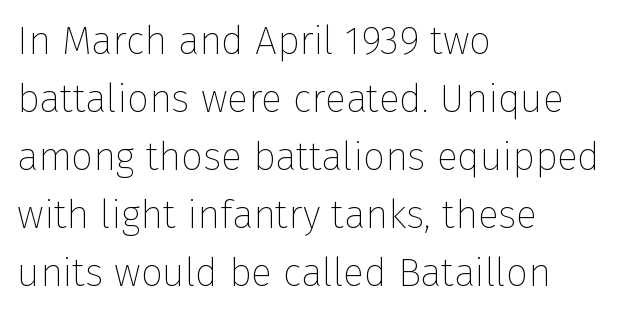
Q: Is the text bold? A: No.
Q: Is the text italic (slanted)? A: No, it is upright.
Q: Is the typeface a serif or a sans-serif typeface? A: Sans-serif.
Q: Is the text underlined? A: No.
Q: How is the paragraph aligned? A: Left-aligned.
Q: Is the spacing between letters normal or unusually wide? A: Normal.
Q: Is the spacing between lines tight, normal or loose? A: Normal.
Q: Width (condensed, normal, or wide)? A: Normal.
Q: Stroke contrast? A: Low.
Q: x-height? A: Medium.
Q: Monospaced? A: No.
